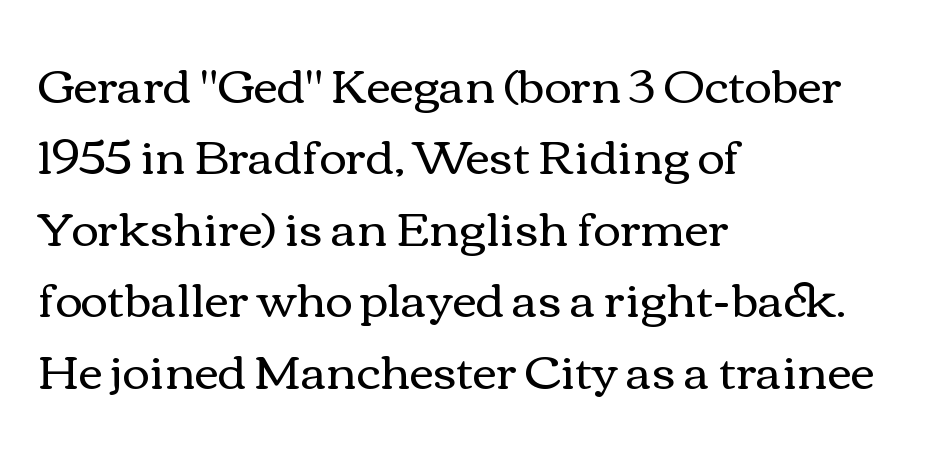
The image shows 47 px regular-weight, wide type, upright; set left-aligned, normal line spacing (1.52x), normal letter spacing, not underlined; medium stroke contrast and a medium x-height.
